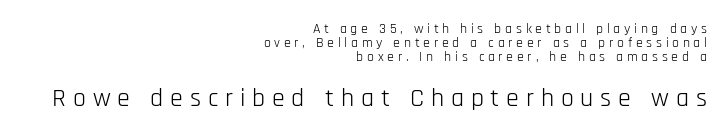
Leftover space on each line is placed entirely before the opening word. The foot of each line stays bare and open. The type is letterspaced generously, with wide tracking. These lines huddle together more closely than default settings would place them. In terms of posture, this sample is upright. The rendering enlarges the type as you move from the upper chunk to the lower.
